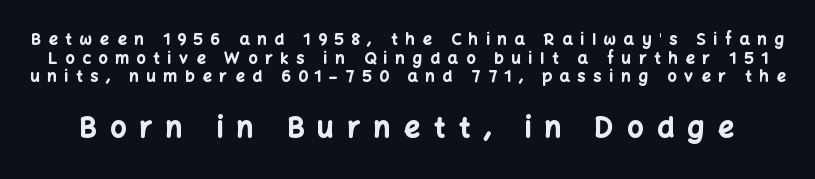
{"serif": "no", "italic": "no", "bold": "yes", "weight": "bold", "width": "normal", "stroke_contrast": "low", "x_height": "medium", "monospaced": "no", "underline": "no", "line_spacing_ratio": 1.17, "letter_spacing": "wide", "letter_spacing_em": 0.49, "larger_block": "second", "size_ratio": 1.75, "glyph_px": 28}
